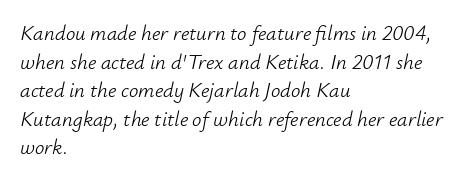
The image shows 21 px text type, italic (leaning right); set left-aligned, normal line spacing (1.36x), normal letter spacing, not underlined.
